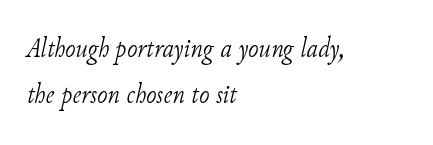
The image shows 28 px light serif type, italic (leaning right); set left-aligned, normal line spacing (1.65x), normal letter spacing, not underlined; low stroke contrast and a small x-height.
